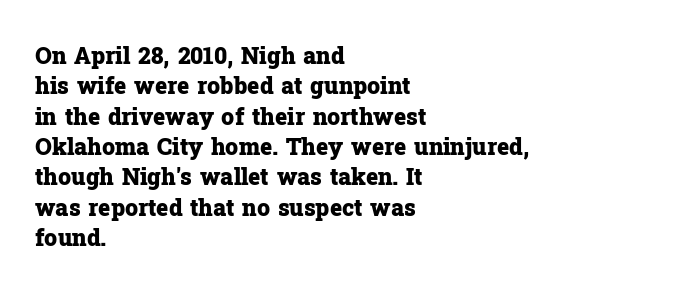
The image shows 23 px bold type, upright; set left-aligned, normal line spacing (1.32x), normal letter spacing, not underlined.
